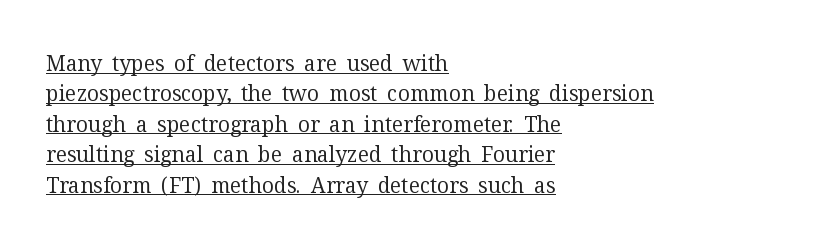
{"italic": "no", "bold": "no", "underline": "yes", "align": "left", "line_spacing": "normal", "line_spacing_ratio": 1.45, "letter_spacing": "normal", "letter_spacing_em": 0.0, "glyph_px": 21}
